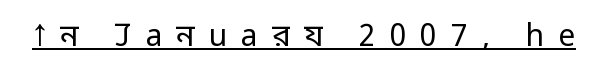
Q: Is the text bold? A: No.
Q: Is the text italic (slanted)? A: No, it is upright.
Q: Is the typeface a serif or a sans-serif typeface? A: Sans-serif.
Q: Is the text underlined? A: Yes.
Q: Is the spacing between letters normal or unusually wide? A: Unusually wide.
Q: Width (condensed, normal, or wide)? A: Normal.
Q: Stroke contrast? A: Low.
Q: x-height? A: Medium.
Q: Monospaced? A: No.
